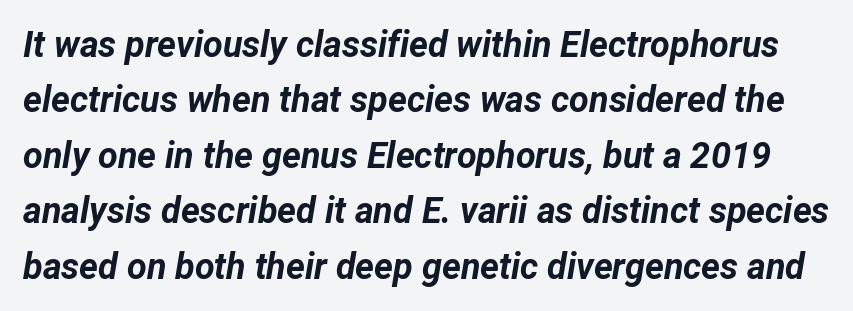
{"italic": "yes", "lean": "right", "slant_degrees": 12, "bold": "yes", "weight": "bold", "width": "normal", "stroke_contrast": "low", "x_height": "medium", "monospaced": "no", "underline": "no", "line_spacing": "normal", "line_spacing_ratio": 1.54, "letter_spacing": "normal", "letter_spacing_em": 0.0, "glyph_px": 36}
